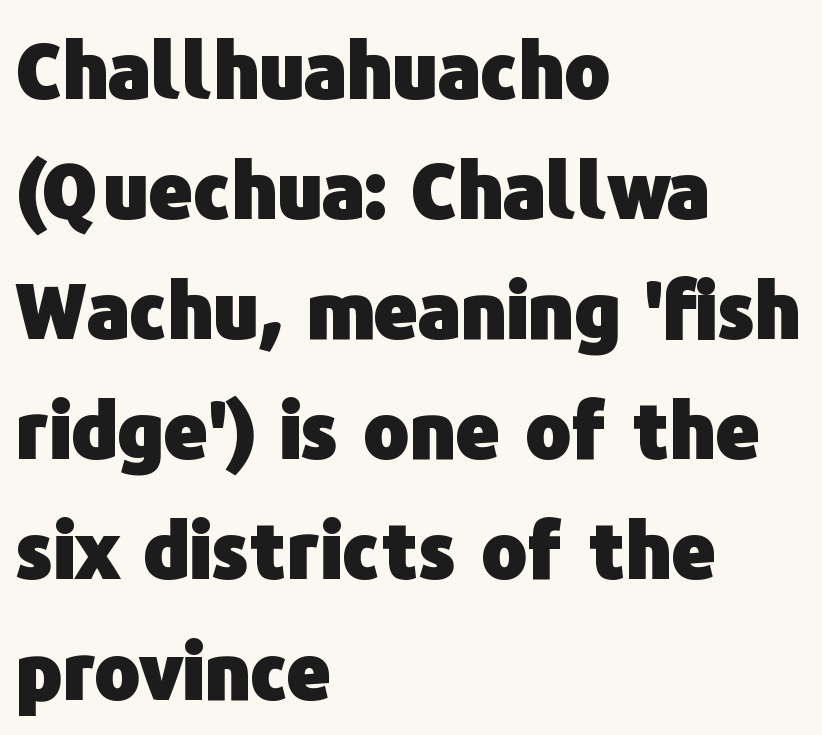
The image shows 77 px heavy sans-serif type, upright; set left-aligned, normal line spacing (1.56x), normal letter spacing, not underlined; low stroke contrast and a medium x-height.
